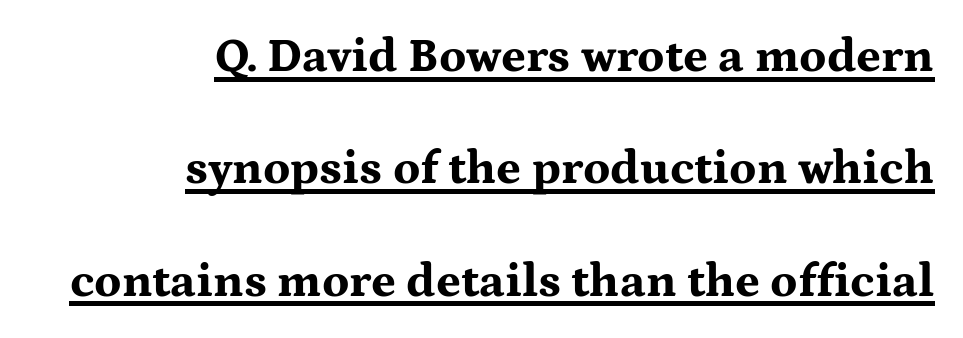
{"serif": "yes", "italic": "no", "bold": "yes", "weight": "bold", "width": "wide", "stroke_contrast": "medium", "x_height": "medium", "monospaced": "no", "underline": "yes", "align": "right", "line_spacing": "loose", "line_spacing_ratio": 2.34, "letter_spacing": "normal", "letter_spacing_em": 0.0, "glyph_px": 48}
